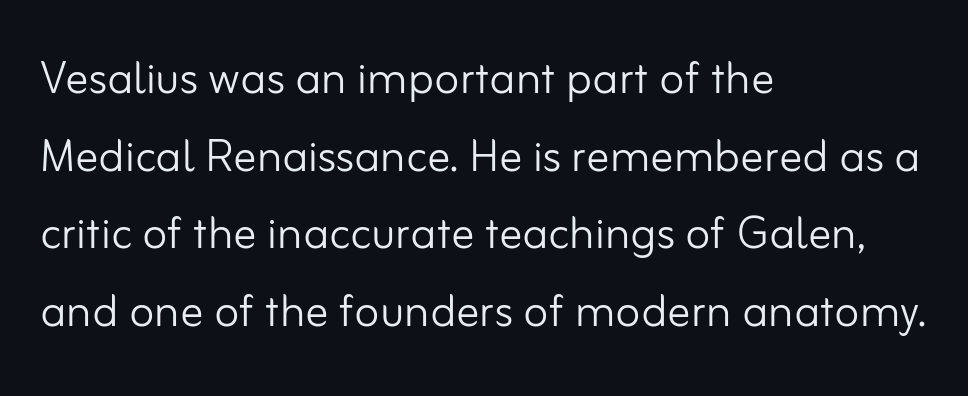
{"serif": "no", "italic": "no", "bold": "no", "weight": "light", "width": "normal", "stroke_contrast": "low", "x_height": "small", "monospaced": "no", "underline": "no", "align": "left", "line_spacing": "normal", "line_spacing_ratio": 1.34, "letter_spacing": "normal", "letter_spacing_em": 0.0, "glyph_px": 58}
